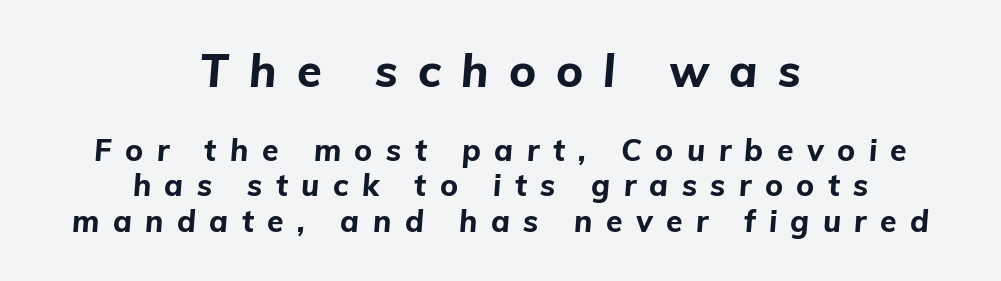
The image shows 45 px bold type, italic (leaning right); set centered, line spacing 1.18x, unusually wide letter spacing (+0.45 em), not underlined; the first (top) block is 1.5x larger; low stroke contrast and a medium x-height.
